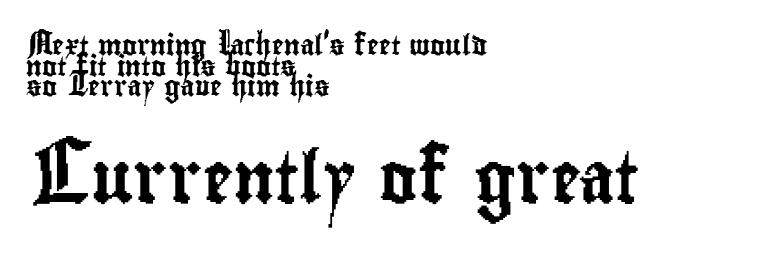
Vertically, the passage feels compressed, each row crowding the next. The tracking reads as untouched default to a designer's eye. No feet cap the strokes, marking this as sans-serif type. The block sitting lower on the canvas is the one with enlarged characters.
